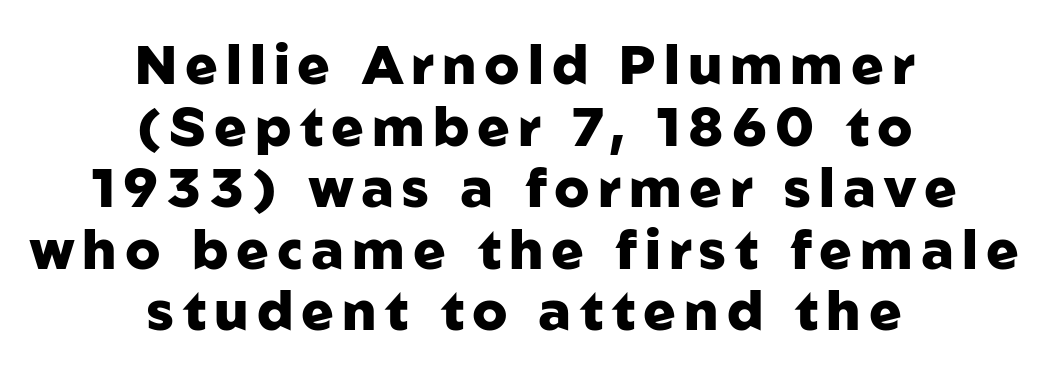
The image shows 54 px heavy sans-serif type, upright; set centered, tight line spacing (1.14x), not underlined; low stroke contrast and a medium x-height.
